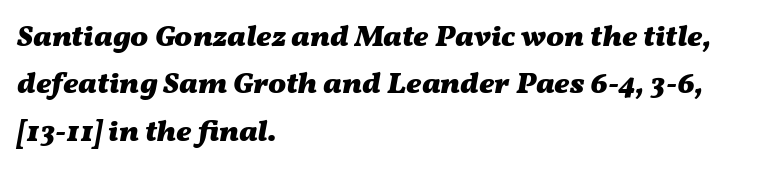
Default kerning and tracking; the words read as compact shapes. The face used here has a pronounced slope to its letters. The sample has been set heavy, in full bold. Which margin do the lines hug? The left one — the right edge is uneven.
